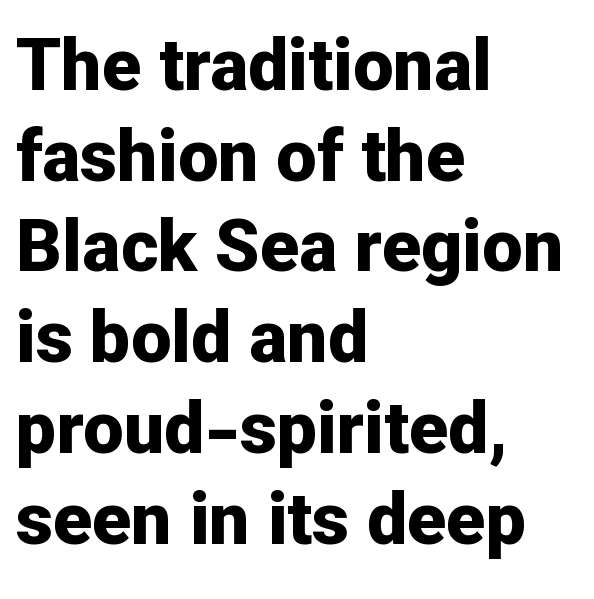
The image shows 72 px bold sans-serif type, upright; set left-aligned, normal line spacing (1.26x), normal letter spacing, not underlined; low stroke contrast and a medium x-height.
